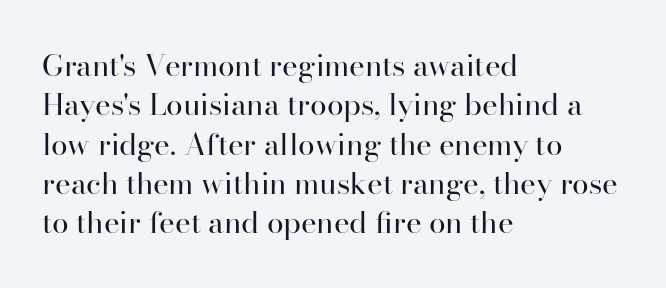
{"serif": "yes", "italic": "no", "bold": "no", "weight": "regular", "width": "normal", "stroke_contrast": "high", "x_height": "small", "monospaced": "no", "underline": "no", "align": "left", "line_spacing": "normal", "line_spacing_ratio": 1.31, "letter_spacing": "normal", "letter_spacing_em": 0.0, "glyph_px": 30}
